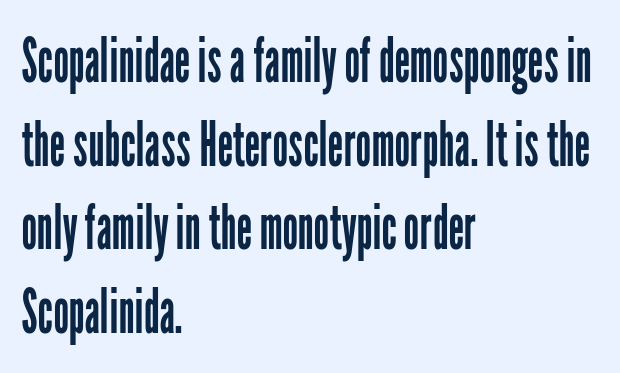
The image shows 62 px regular-weight, condensed sans-serif type, upright; set left-aligned, normal line spacing (1.35x), normal letter spacing, not underlined; low stroke contrast and a medium x-height.
